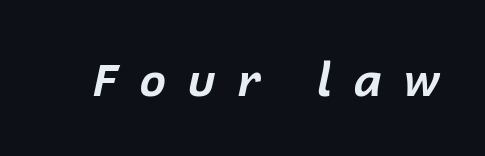
{"italic": "yes", "lean": "right", "slant_degrees": 12, "bold": "yes", "weight": "bold", "width": "normal", "stroke_contrast": "low", "x_height": "medium", "monospaced": "no", "underline": "no", "letter_spacing": "wide", "letter_spacing_em": 0.44, "glyph_px": 46}
